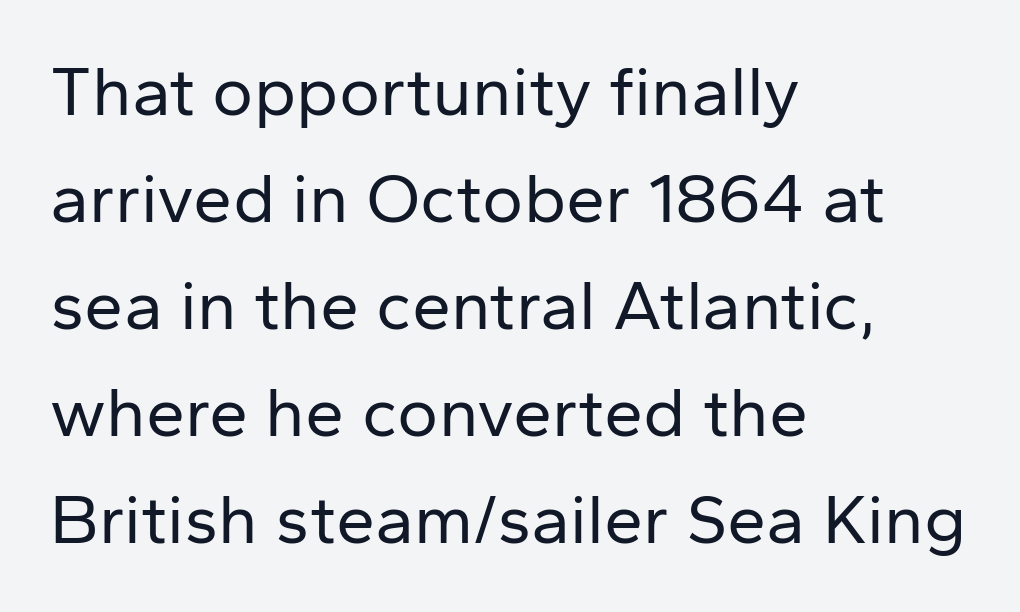
The image shows 70 px regular-weight sans-serif type, upright; set left-aligned, normal line spacing (1.53x), normal letter spacing, not underlined; low stroke contrast and a medium x-height.
